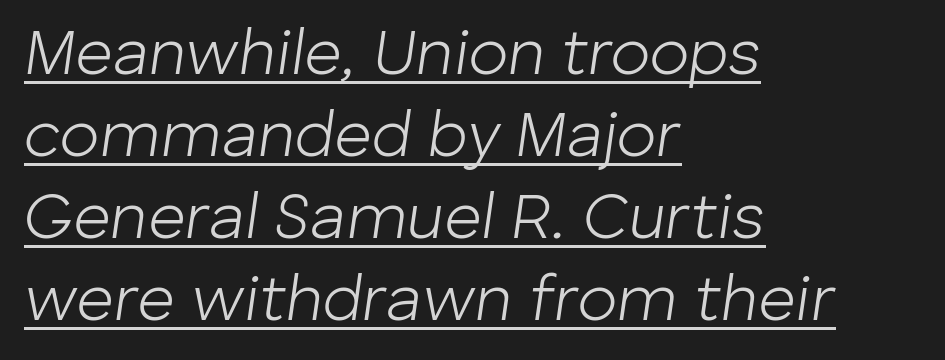
Underline: present. The vertical gap from one line to the next is medium. Stroke mass is kept to a normal reading level or below. Proportional: the letters do not fall into vertical columns. The font's italic variant was chosen for this text. Compared with typical body copy, the letter spacing here is the same.
